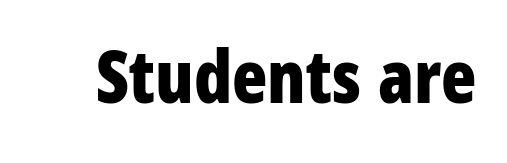
Q: Is the text bold? A: Yes.
Q: Is the text italic (slanted)? A: No, it is upright.
Q: Is the typeface a serif or a sans-serif typeface? A: Sans-serif.
Q: Is the text underlined? A: No.
Q: Is the spacing between letters normal or unusually wide? A: Normal.
Q: Width (condensed, normal, or wide)? A: Condensed.
Q: Stroke contrast? A: Low.
Q: x-height? A: Large.
Q: Monospaced? A: No.
